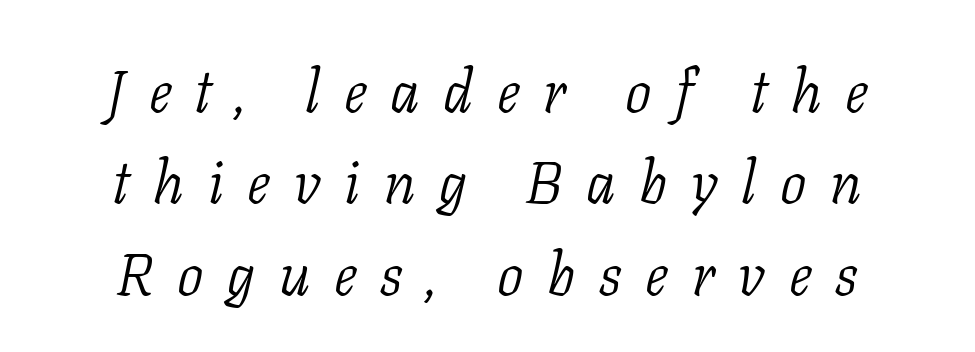
Q: Is the text bold? A: No.
Q: Is the text italic (slanted)? A: Yes, it leans right by about 11 degrees.
Q: Is the typeface a serif or a sans-serif typeface? A: Serif.
Q: Is the text underlined? A: No.
Q: How is the paragraph aligned? A: Centered.
Q: Is the spacing between letters normal or unusually wide? A: Unusually wide.
Q: Is the spacing between lines tight, normal or loose? A: Normal.
Q: Width (condensed, normal, or wide)? A: Normal.
Q: Stroke contrast? A: Low.
Q: x-height? A: Medium.
Q: Monospaced? A: No.
